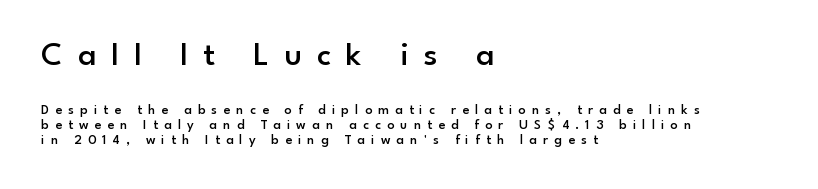
{"serif": "no", "italic": "no", "bold": "semi", "weight": "semibold", "width": "normal", "stroke_contrast": "low", "x_height": "small", "monospaced": "no", "underline": "no", "align": "left", "line_spacing": "tight", "line_spacing_ratio": 1.06, "letter_spacing": "wide", "letter_spacing_em": 0.44, "larger_block": "first", "size_ratio": 2.43, "glyph_px": 34}
